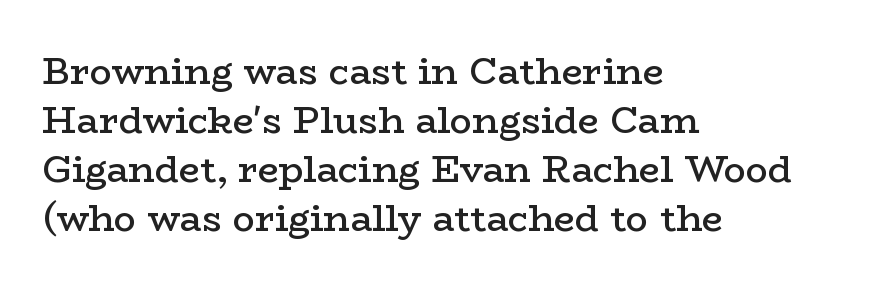
The image shows 37 px semibold, wide serif type, upright; set left-aligned, normal line spacing (1.32x), normal letter spacing, not underlined; low stroke contrast and a medium x-height.
